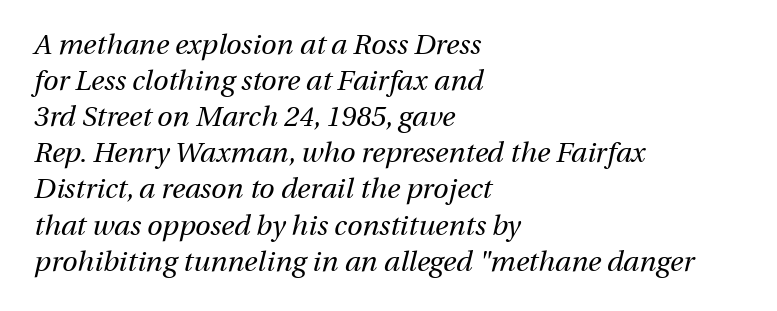
Line spacing here is normal. Letters rest on an invisible, unmarked baseline. The cut favours lightness, reaching ordinary text weight at its darkest. Character widths vary here, with narrow letters taking less room than wide ones. Slant detected: the letters are inclined.
